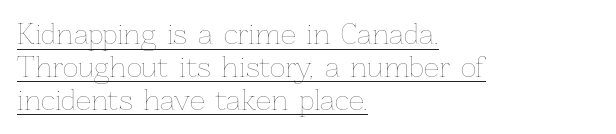
{"italic": "no", "bold": "no", "underline": "yes", "align": "left", "line_spacing_ratio": 1.22, "letter_spacing": "normal", "letter_spacing_em": 0.0, "glyph_px": 27}
